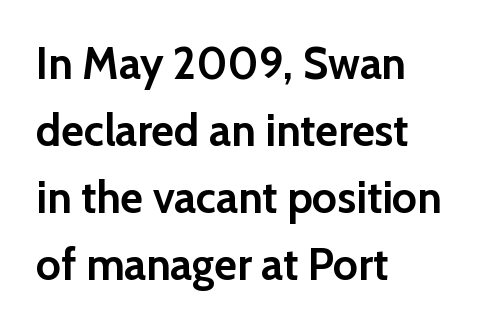
The image shows 44 px semibold sans-serif type, upright; set left-aligned, normal line spacing (1.52x), normal letter spacing, not underlined; low stroke contrast and a medium x-height.
